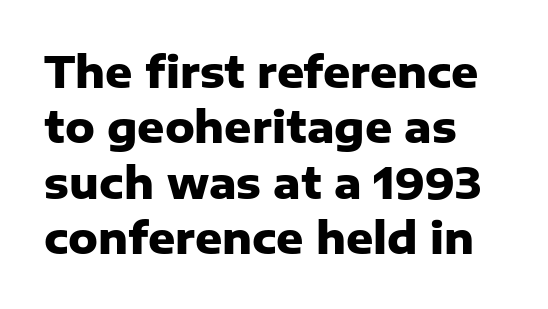
Ascenders rise straight up at ninety degrees. Glyph-to-glyph distance matches everyday printed text. How would I describe the line gaps? Plain and ordinary. Any mark beneath the type? The region is blank.
